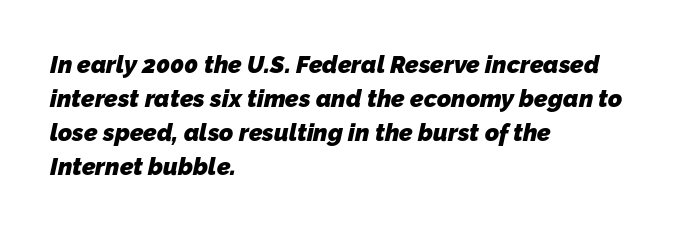
The image shows 24 px bold type; set left-aligned, normal line spacing (1.41x), normal letter spacing, not underlined.
